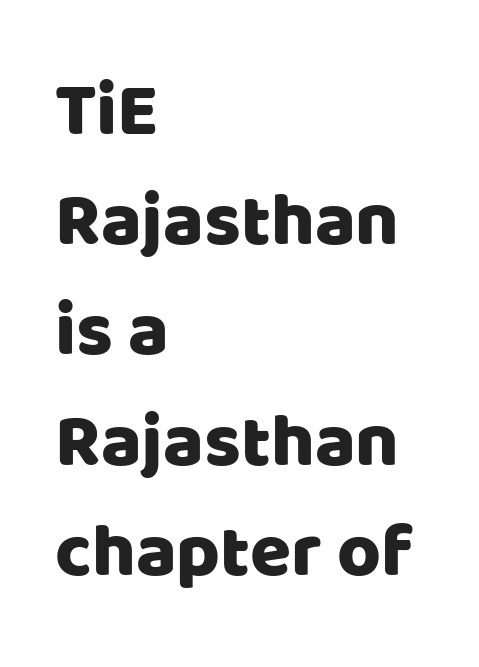
Q: Is the text italic (slanted)? A: No, it is upright.
Q: Is the typeface a serif or a sans-serif typeface? A: Sans-serif.
Q: Is the text underlined? A: No.
Q: How is the paragraph aligned? A: Left-aligned.
Q: Is the spacing between letters normal or unusually wide? A: Normal.
Q: Is the spacing between lines tight, normal or loose? A: Normal.
Q: Width (condensed, normal, or wide)? A: Normal.
Q: Stroke contrast? A: Low.
Q: x-height? A: Large.
Q: Monospaced? A: No.
